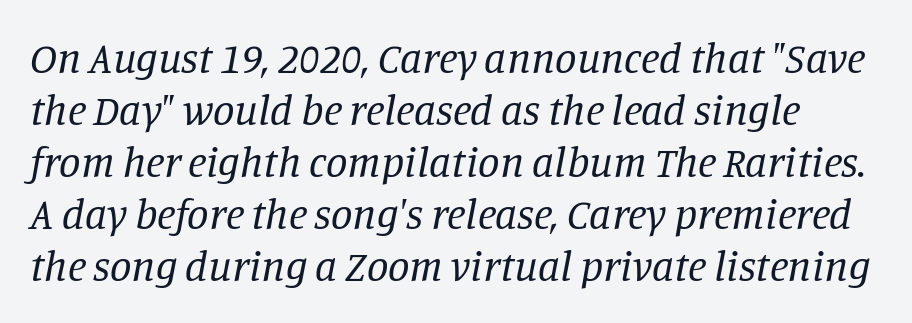
{"serif": "yes", "italic": "yes", "lean": "right", "slant_degrees": 11, "bold": "no", "weight": "regular", "width": "normal", "stroke_contrast": "low", "x_height": "large", "monospaced": "no", "underline": "no", "line_spacing_ratio": 1.21, "letter_spacing": "normal", "letter_spacing_em": 0.0, "glyph_px": 43}
